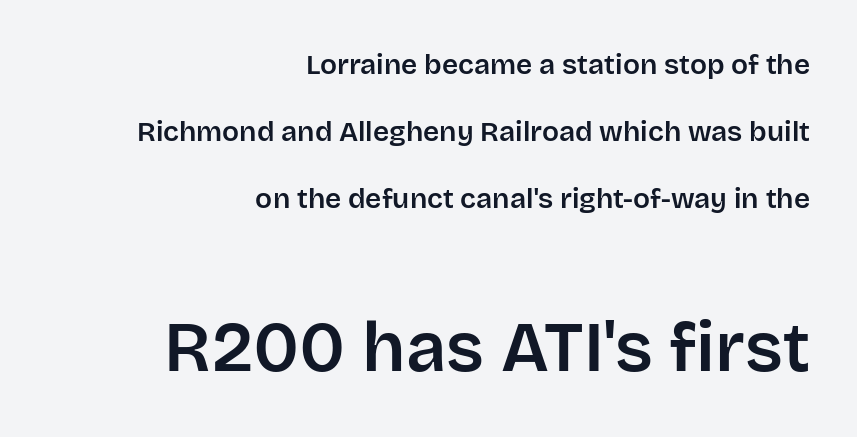
Note: no serifs on the glyphs. The specimen omits any rule beneath the text block's lines. The designer gave the closing block more size than the opening block. Students, observe: this is what heavily led, spacious text looks like.
